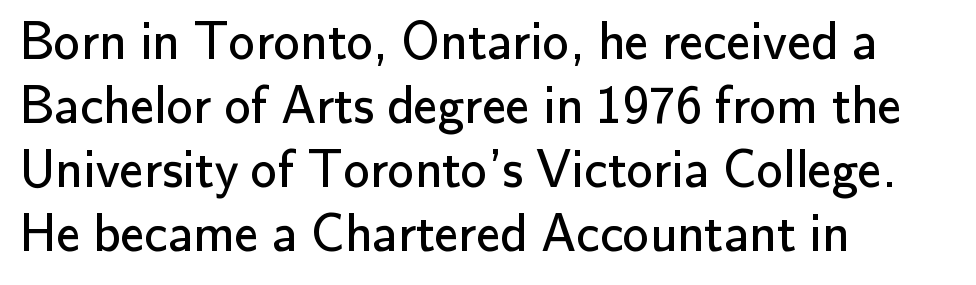
{"serif": "no", "italic": "no", "bold": "no", "weight": "regular", "width": "normal", "stroke_contrast": "low", "x_height": "small", "monospaced": "no", "underline": "no", "align": "left", "line_spacing_ratio": 1.21, "letter_spacing": "normal", "letter_spacing_em": 0.0, "glyph_px": 53}
